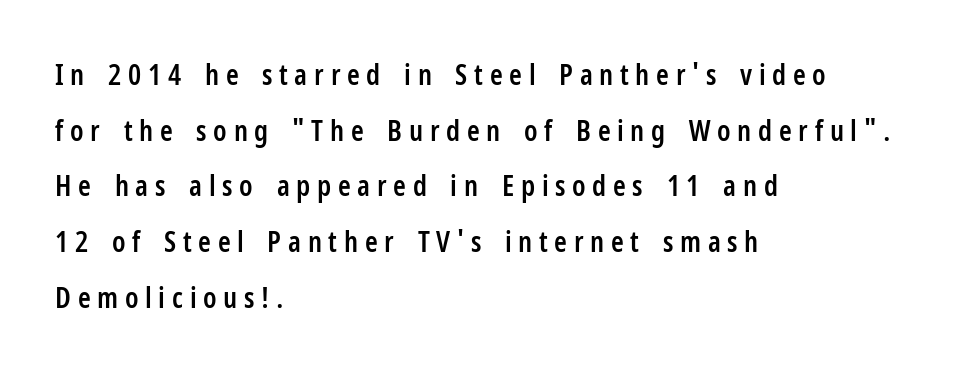
Q: Is the text bold? A: Semi-bold.
Q: Is the text italic (slanted)? A: No, it is upright.
Q: Is the typeface a serif or a sans-serif typeface? A: Sans-serif.
Q: Is the text underlined? A: No.
Q: How is the paragraph aligned? A: Left-aligned.
Q: Is the spacing between letters normal or unusually wide? A: Unusually wide.
Q: Is the spacing between lines tight, normal or loose? A: Loose.
Q: Width (condensed, normal, or wide)? A: Condensed.
Q: Stroke contrast? A: Low.
Q: x-height? A: Medium.
Q: Monospaced? A: No.
